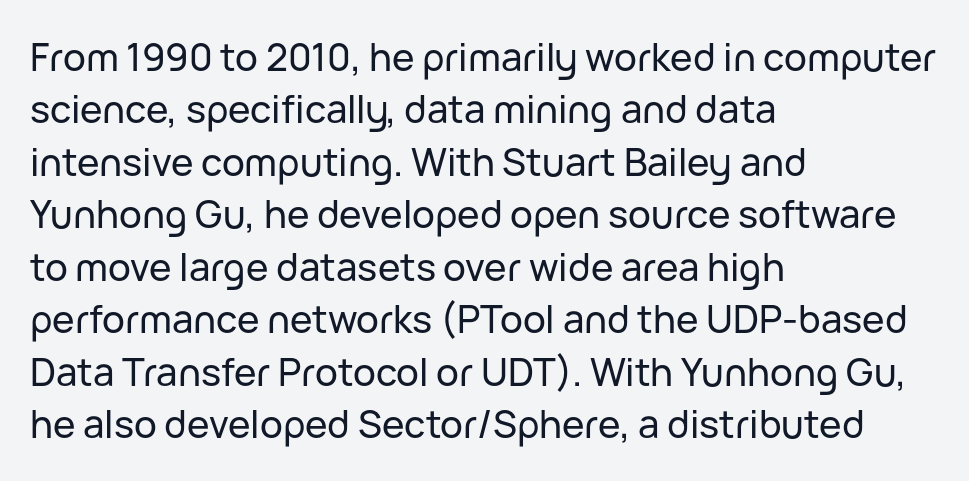
The image shows 38 px sans-serif type, upright; set left-aligned, normal line spacing (1.38x), normal letter spacing, not underlined; low stroke contrast and a medium x-height.
